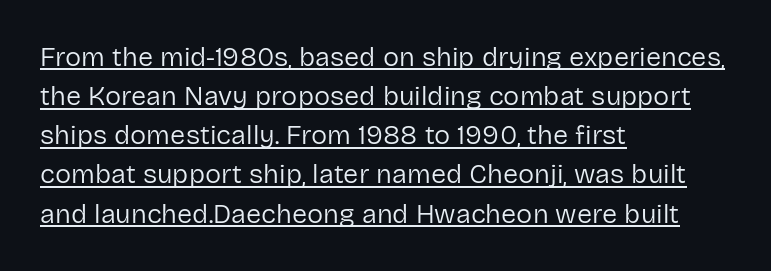
{"italic": "no", "bold": "no", "underline": "yes", "align": "left", "line_spacing": "normal", "line_spacing_ratio": 1.45, "letter_spacing": "normal", "letter_spacing_em": 0.0, "glyph_px": 27}
